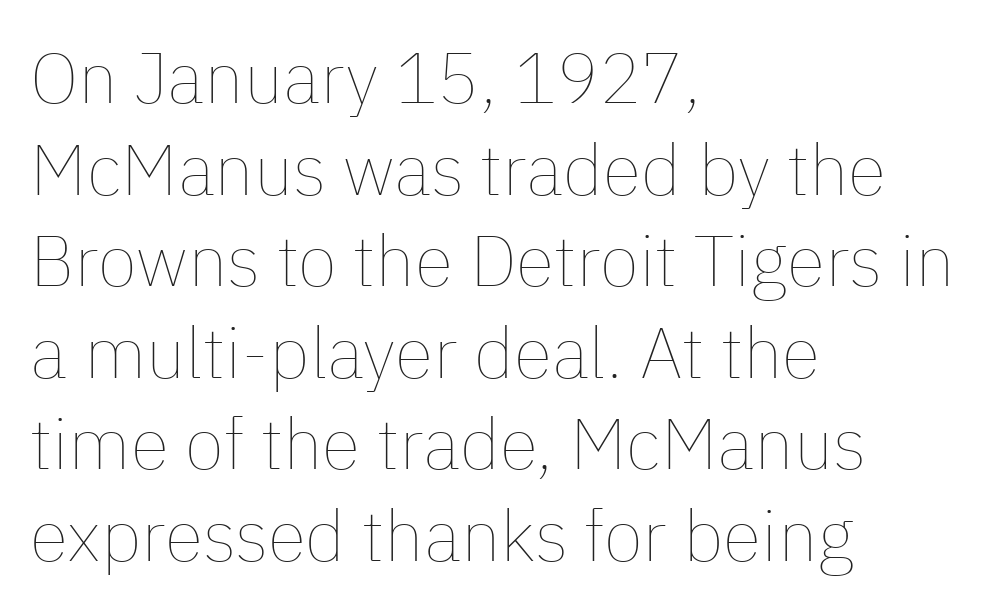
{"italic": "no", "bold": "no", "weight": "thin", "width": "normal", "stroke_contrast": "low", "x_height": "medium", "monospaced": "no", "underline": "no", "align": "left", "line_spacing": "normal", "line_spacing_ratio": 1.29, "letter_spacing": "normal", "letter_spacing_em": 0.0, "glyph_px": 71}
